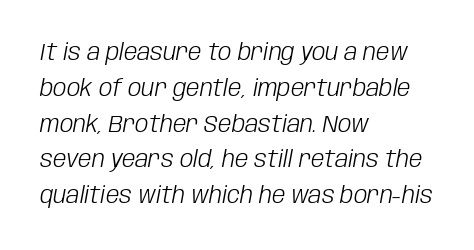
Q: Is the text bold? A: No.
Q: Is the text italic (slanted)? A: Yes, it leans right by about 10 degrees.
Q: Is the text underlined? A: No.
Q: How is the paragraph aligned? A: Left-aligned.
Q: Is the spacing between letters normal or unusually wide? A: Normal.
Q: Is the spacing between lines tight, normal or loose? A: Normal.
